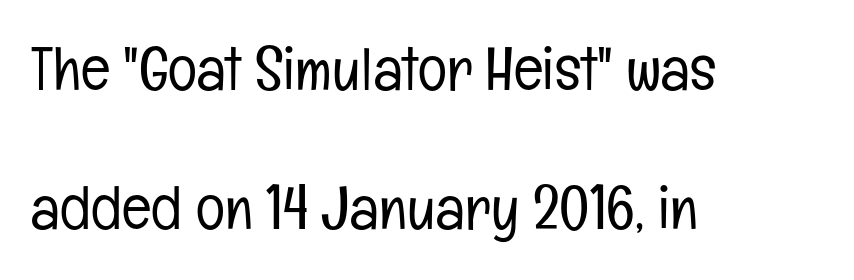
{"serif": "no", "italic": "no", "bold": "no", "weight": "light", "width": "condensed", "stroke_contrast": "low", "x_height": "medium", "monospaced": "no", "underline": "no", "align": "left", "line_spacing": "loose", "line_spacing_ratio": 2.28, "letter_spacing": "normal", "letter_spacing_em": 0.0, "glyph_px": 61}
